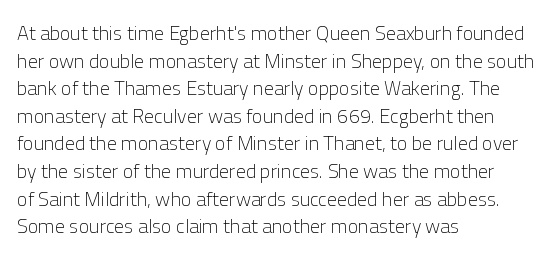
This rendering leaves character spacing at its baseline value. These lines stack with their left ends in a neat column. Reading down the column, the eye jumps a familiar distance to each next line. Stroke mass is kept to a normal reading level or below. Unlike italic type, these characters show no tilt at all. No word sits above an underline.
